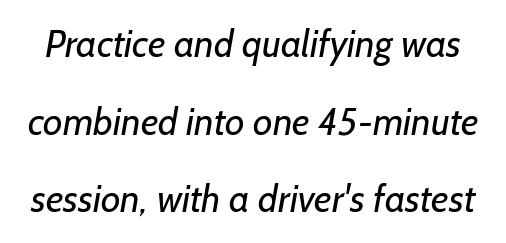
{"serif": "no", "bold": "no", "weight": "regular", "width": "normal", "stroke_contrast": "low", "x_height": "medium", "monospaced": "no", "underline": "no", "line_spacing": "loose", "line_spacing_ratio": 2.04, "letter_spacing": "normal", "letter_spacing_em": 0.0, "glyph_px": 38}
